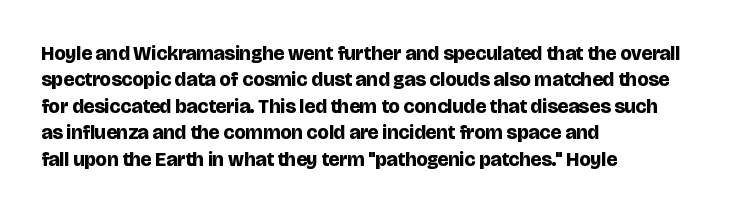
Q: Is the text bold? A: Yes.
Q: Is the text italic (slanted)? A: No, it is upright.
Q: Is the text underlined? A: No.
Q: How is the paragraph aligned? A: Left-aligned.
Q: Is the spacing between letters normal or unusually wide? A: Normal.
Q: Is the spacing between lines tight, normal or loose? A: Normal.
